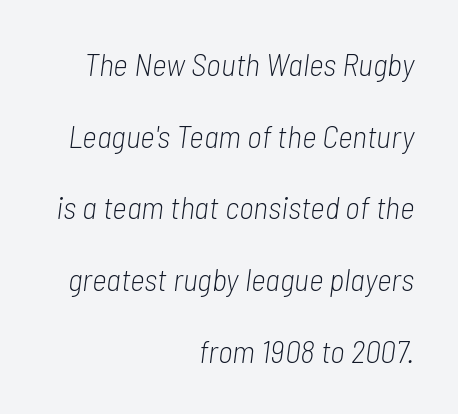
The image shows 32 px light, condensed type, italic (leaning right); set right-aligned, loose line spacing (2.24x), normal letter spacing, not underlined; low stroke contrast and a medium x-height.
